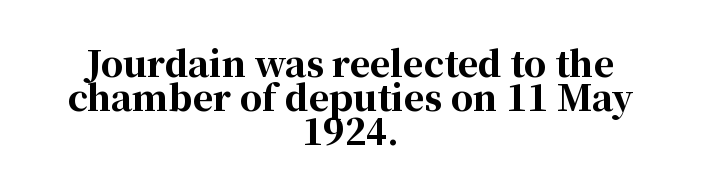
Q: Is the text bold? A: Yes.
Q: Is the text italic (slanted)? A: No, it is upright.
Q: Is the typeface a serif or a sans-serif typeface? A: Serif.
Q: Is the text underlined? A: No.
Q: How is the paragraph aligned? A: Centered.
Q: Is the spacing between letters normal or unusually wide? A: Normal.
Q: Is the spacing between lines tight, normal or loose? A: Tight.
Q: Width (condensed, normal, or wide)? A: Normal.
Q: Stroke contrast? A: High.
Q: x-height? A: Medium.
Q: Monospaced? A: No.
